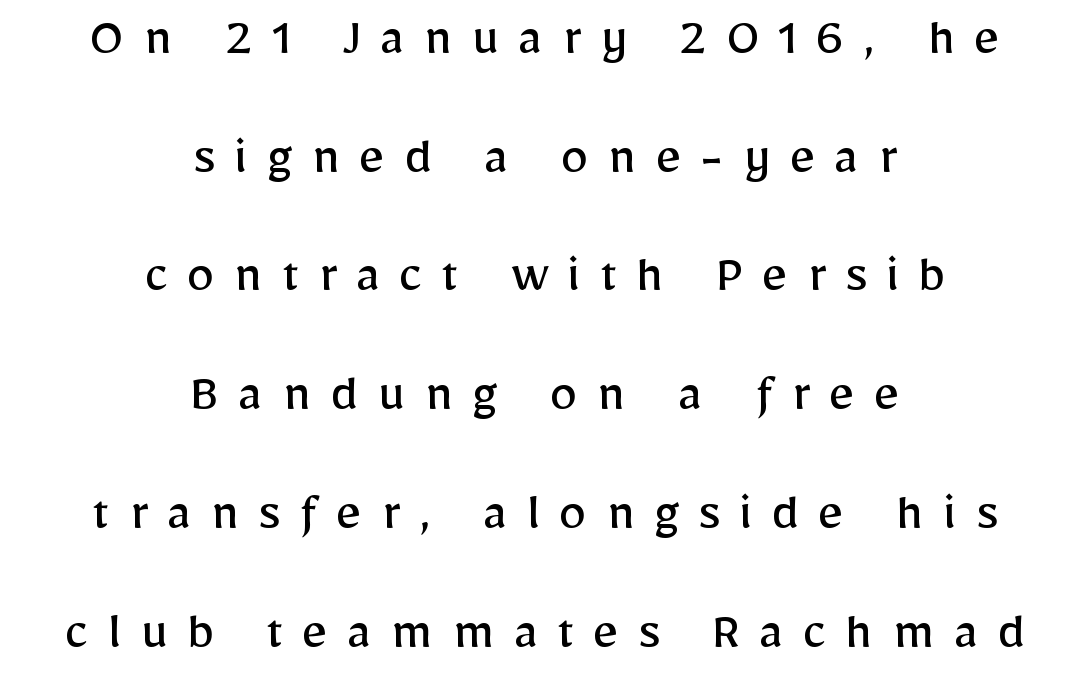
Q: Is the text bold? A: No.
Q: Is the text italic (slanted)? A: No, it is upright.
Q: Is the typeface a serif or a sans-serif typeface? A: Sans-serif.
Q: Is the text underlined? A: No.
Q: How is the paragraph aligned? A: Centered.
Q: Is the spacing between letters normal or unusually wide? A: Unusually wide.
Q: Is the spacing between lines tight, normal or loose? A: Loose.
Q: Width (condensed, normal, or wide)? A: Normal.
Q: Stroke contrast? A: Low.
Q: x-height? A: Medium.
Q: Monospaced? A: No.
